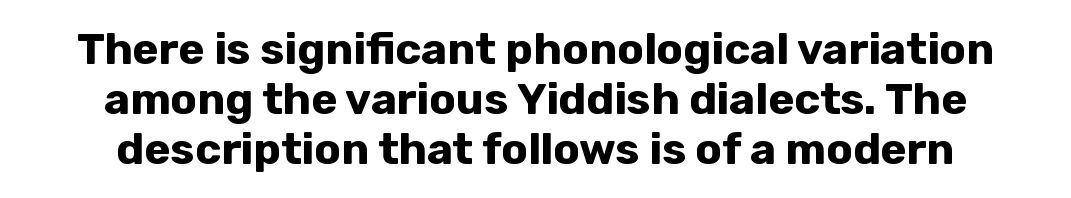
{"serif": "no", "italic": "no", "bold": "yes", "weight": "bold", "width": "normal", "stroke_contrast": "low", "x_height": "medium", "monospaced": "no", "underline": "no", "align": "center", "line_spacing": "tight", "line_spacing_ratio": 1.14, "letter_spacing": "normal", "letter_spacing_em": 0.0, "glyph_px": 44}
